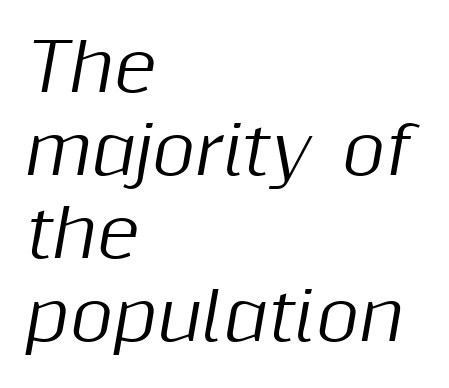
The letters sit at their default tracking, neither squeezed nor spread. Varying glyph widths throughout — classic text-font behaviour. The typesetter chose a ragged-right arrangement here. Whoever set this chose a conventional vertical rhythm.
